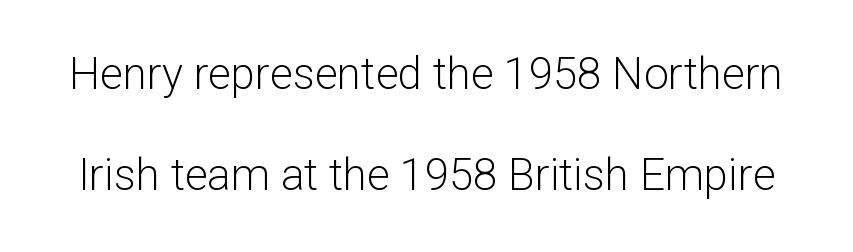
The image shows 44 px light sans-serif type, upright; set loose line spacing (2.3x), normal letter spacing, not underlined; low stroke contrast and a medium x-height.
